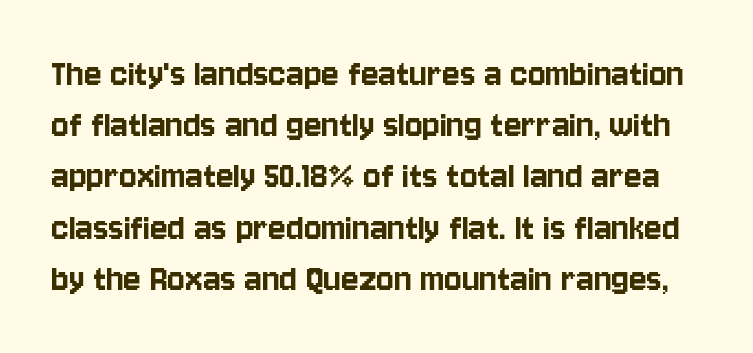
Q: Is the text italic (slanted)? A: No, it is upright.
Q: Is the typeface a serif or a sans-serif typeface? A: Sans-serif.
Q: Is the text underlined? A: No.
Q: Is the spacing between letters normal or unusually wide? A: Normal.
Q: Is the spacing between lines tight, normal or loose? A: Normal.
Q: Width (condensed, normal, or wide)? A: Condensed.
Q: Stroke contrast? A: Low.
Q: x-height? A: Large.
Q: Monospaced? A: No.
